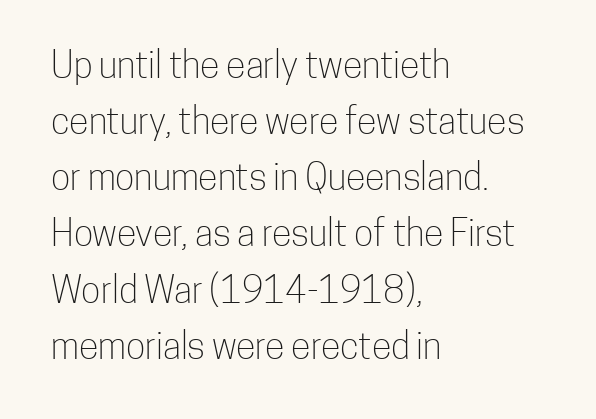
The image shows 36 px light, condensed sans-serif type, upright; set left-aligned, normal line spacing (1.56x), normal letter spacing, not underlined; low stroke contrast and a medium x-height.
